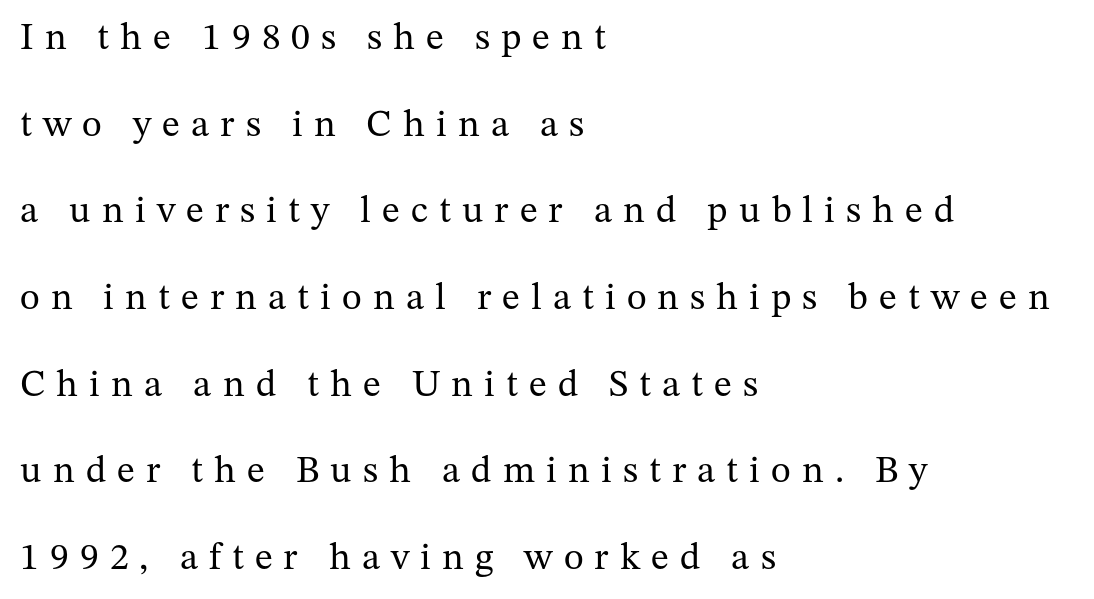
The image shows 38 px regular-weight serif type, upright; set left-aligned, loose line spacing (2.28x), unusually wide letter spacing (+0.29 em), not underlined; medium stroke contrast and a medium x-height.
